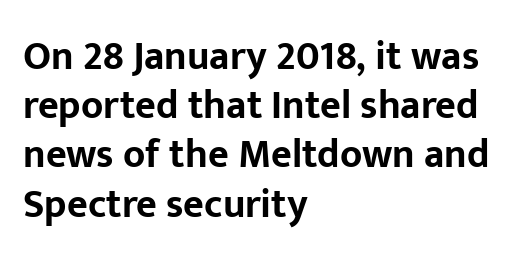
{"serif": "no", "italic": "no", "bold": "yes", "weight": "bold", "width": "normal", "stroke_contrast": "low", "x_height": "medium", "monospaced": "no", "underline": "no", "align": "left", "line_spacing_ratio": 1.23, "letter_spacing": "normal", "letter_spacing_em": 0.0, "glyph_px": 40}
